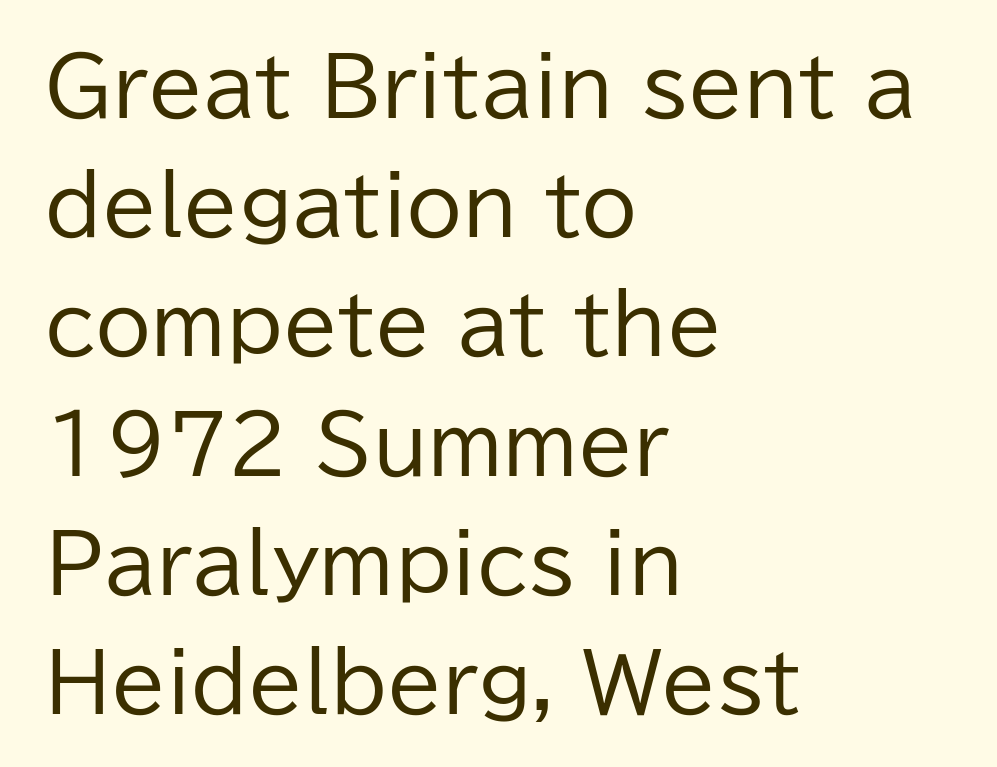
{"serif": "no", "italic": "no", "bold": "no", "weight": "regular", "width": "normal", "stroke_contrast": "low", "x_height": "medium", "monospaced": "no", "underline": "no", "align": "left", "line_spacing": "normal", "line_spacing_ratio": 1.49, "letter_spacing": "normal", "letter_spacing_em": 0.0, "glyph_px": 80}
